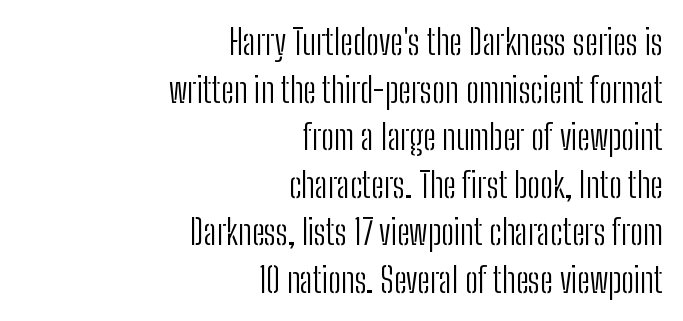
Q: Is the text bold? A: No.
Q: Is the text italic (slanted)? A: No, it is upright.
Q: Is the typeface a serif or a sans-serif typeface? A: Sans-serif.
Q: Is the text underlined? A: No.
Q: How is the paragraph aligned? A: Right-aligned.
Q: Is the spacing between letters normal or unusually wide? A: Normal.
Q: Is the spacing between lines tight, normal or loose? A: Normal.
Q: Width (condensed, normal, or wide)? A: Condensed.
Q: Stroke contrast? A: Low.
Q: x-height? A: Medium.
Q: Monospaced? A: No.
